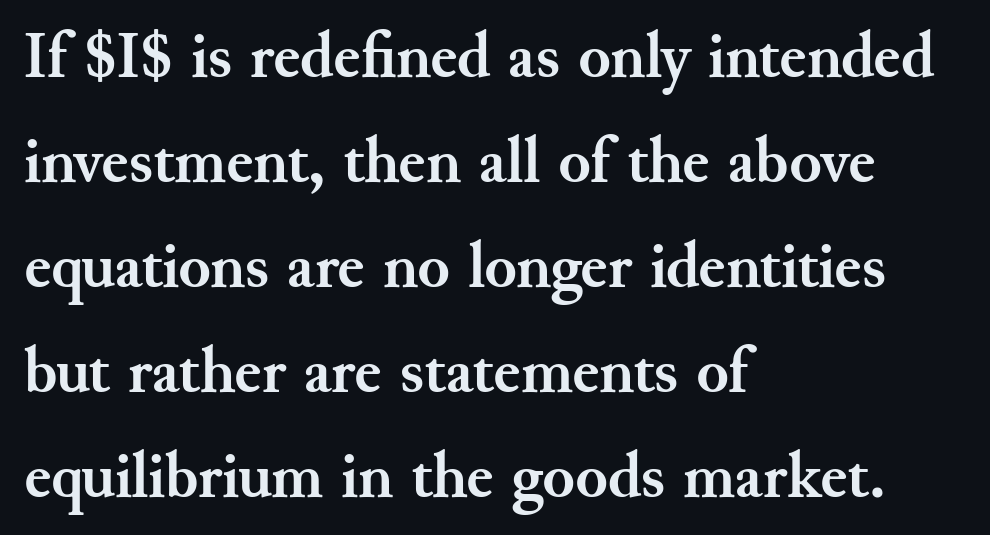
The image shows 66 px semibold serif type, upright; set left-aligned, normal line spacing (1.59x), normal letter spacing, not underlined; medium stroke contrast and a small x-height.
